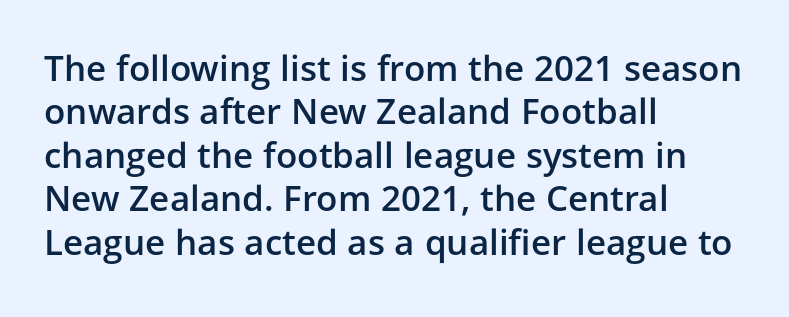
The image shows 35 px semibold sans-serif type, upright; set left-aligned, line spacing 1.24x, normal letter spacing, not underlined; low stroke contrast and a medium x-height.
